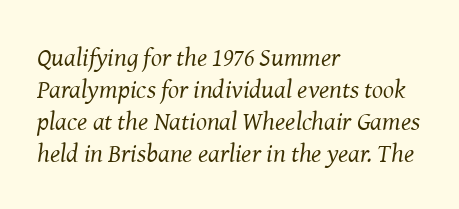
Emphasis-style slanted type is in use. Tracking value appears to be zero — textbook default spacing. The space beneath each line is pristine and unruled. The characters are drawn with everyday or finer stroke widths. Typeset ragged right — the left edge is the straight one.
